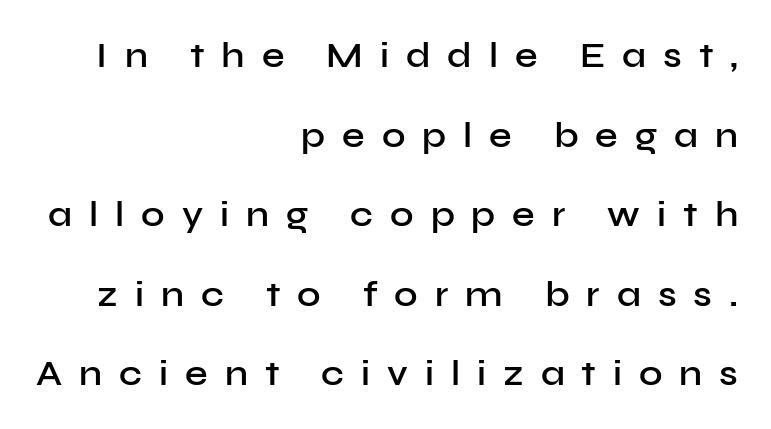
The image shows 36 px semibold sans-serif type, upright; set right-aligned, loose line spacing (2.21x), unusually wide letter spacing (+0.47 em), not underlined; low stroke contrast and a medium x-height.
